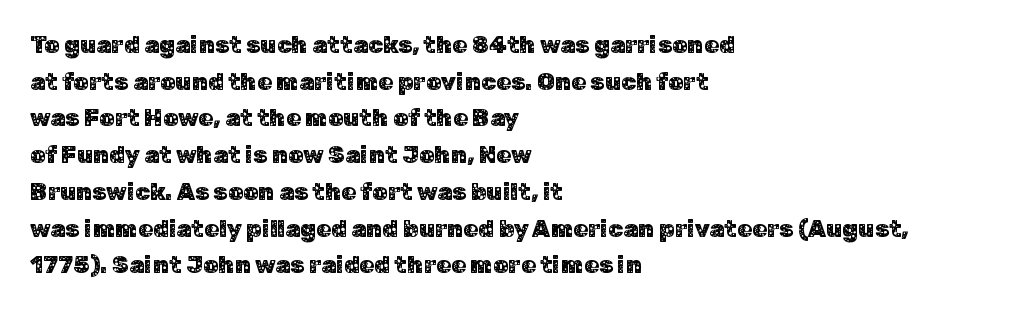
The image shows 24 px text type, upright; set left-aligned, normal line spacing (1.53x), normal letter spacing, not underlined.
